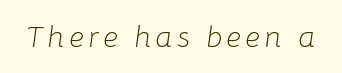
The image shows 30 px light type, italic (leaning right); set not underlined; low stroke contrast and a medium x-height.
